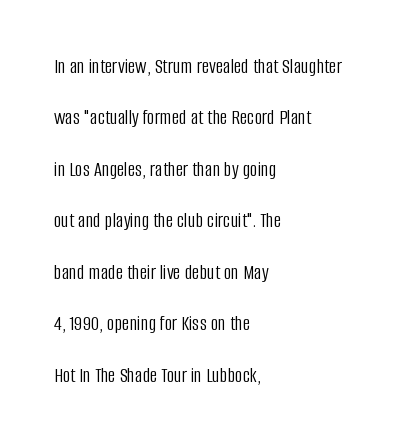
{"italic": "no", "bold": "no", "underline": "no", "align": "left", "line_spacing": "loose", "line_spacing_ratio": 2.45, "letter_spacing": "normal", "letter_spacing_em": 0.0, "glyph_px": 21}
